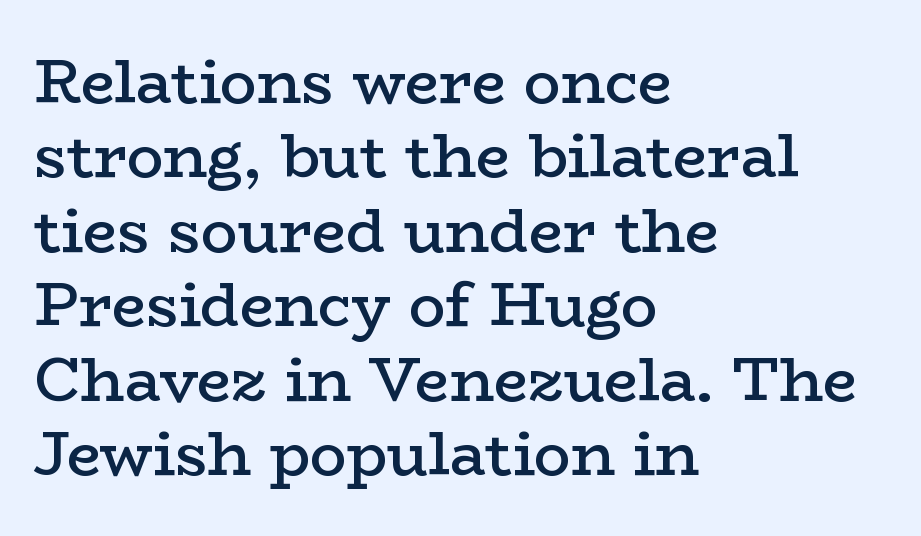
All the whitespace from short lines collects on the right. The glyphs in this specimen are seriffed. Is the letter spacing exaggerated? No — it looks like the ordinary default. Any mark beneath the type? The region is blank. The typesetting leans somewhat heavy: a semibold.
